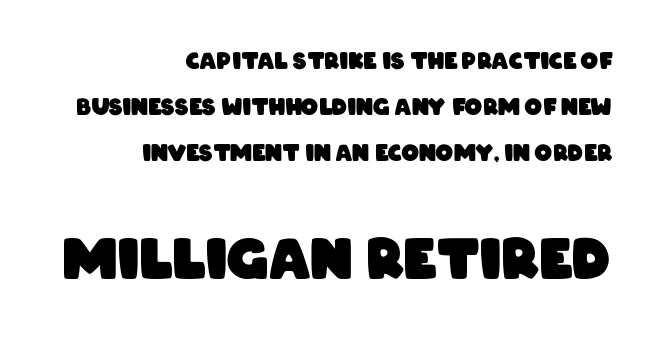
The image shows 55 px heavy, condensed sans-serif type; set right-aligned, loose line spacing (2.09x), normal letter spacing, not underlined; the second (bottom) block is 2.5x larger; low stroke contrast and a large x-height.
